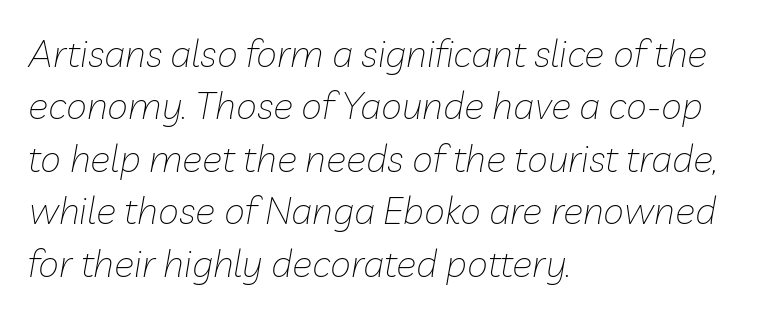
The image shows 38 px thin type, italic (leaning right); set left-aligned, normal line spacing (1.38x), normal letter spacing, not underlined; low stroke contrast and a medium x-height.
